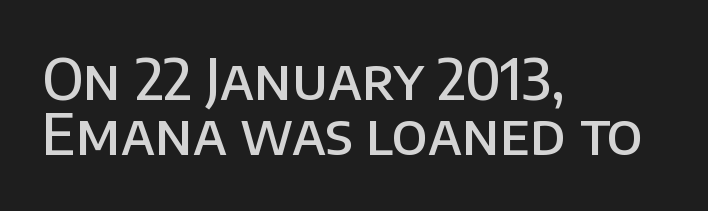
These lines stack with their left ends in a neat column. A typesetter would call this leading minimal, almost set solid. There is no visible air inserted between adjacent glyphs. I'd describe the lettering as semibold — firm but not a full bold. Italic? Not at all — the glyphs are vertical.
